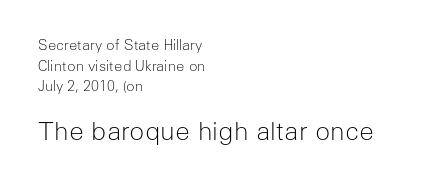
{"italic": "no", "bold": "no", "underline": "no", "align": "left", "line_spacing": "normal", "line_spacing_ratio": 1.48, "letter_spacing": "normal", "letter_spacing_em": 0.0, "larger_block": "second", "size_ratio": 1.79, "glyph_px": 25}
